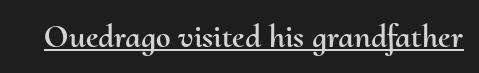
Is this a fixed-width face? No — the glyphs have proportional, varying widths. The lettering is marked with a stroke running underneath it. The lettering holds an erect, upright posture throughout. In terms of letterspacing, this is plain default setting.
